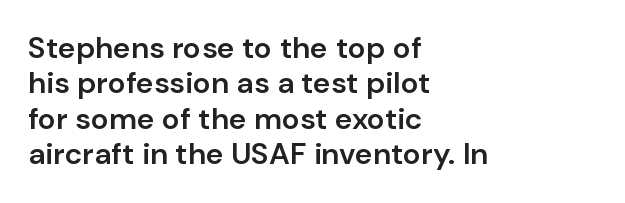
{"serif": "no", "italic": "no", "bold": "semi", "weight": "semibold", "width": "normal", "stroke_contrast": "low", "x_height": "medium", "monospaced": "no", "underline": "no", "align": "left", "line_spacing_ratio": 1.18, "letter_spacing": "normal", "letter_spacing_em": 0.0, "glyph_px": 30}
